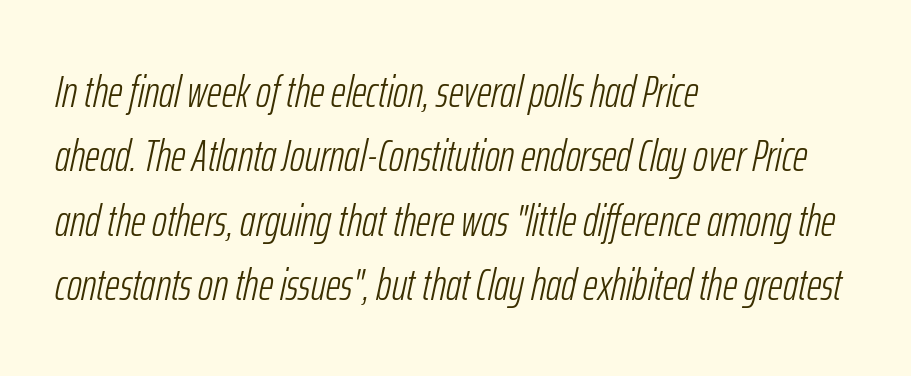
The image shows 45 px light, condensed type, italic (leaning right); set left-aligned, normal line spacing (1.43x), normal letter spacing, not underlined; low stroke contrast and a medium x-height.
